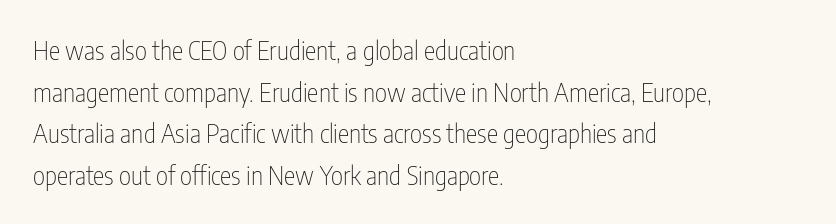
The image shows 26 px text type, upright; set left-aligned, normal line spacing (1.6x), normal letter spacing, not underlined.
